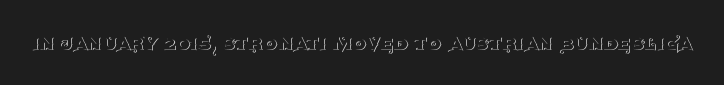
The image shows 23 px text type, upright; set normal letter spacing, not underlined.
